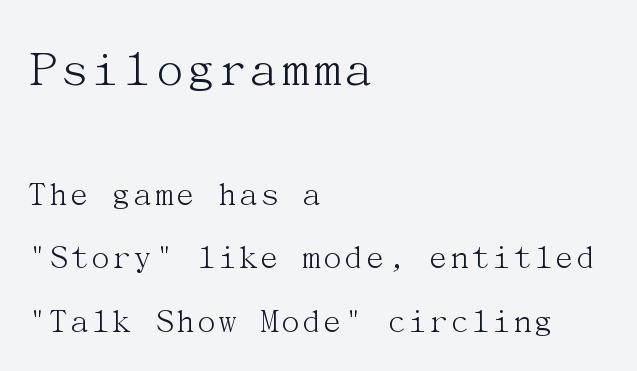
The image shows 54 px light serif type, upright; set left-aligned, line spacing 1.77x, normal letter spacing, not underlined; the first (top) block is 1.5x larger; medium stroke contrast and a medium x-height.
